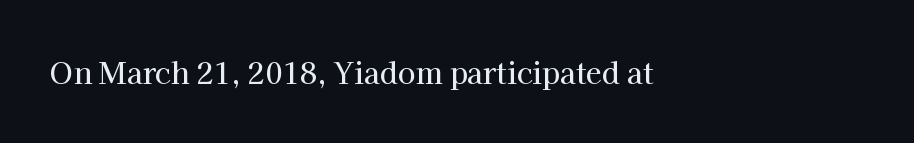
Type style note: has serifs. Words float on clear page, feet unadorned. The gaps between neighbouring characters are ordinary and unremarkable. Each letter keeps its own natural width here, so spacing adapts to shape. Notice how the passage keeps a crisp vertical edge on the left only. It's the straight-up-and-down kind of type.
